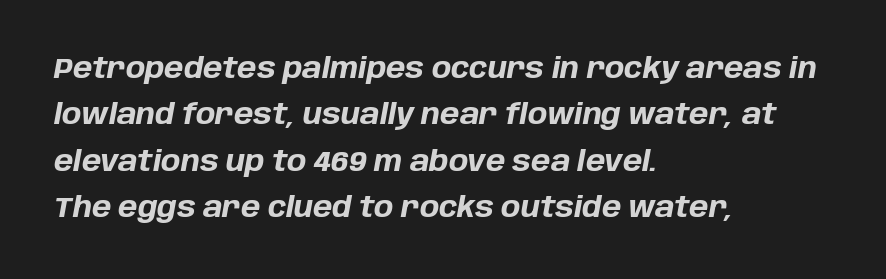
{"italic": "yes", "lean": "right", "slant_degrees": 10, "bold": "yes", "weight": "bold", "width": "normal", "stroke_contrast": "low", "x_height": "large", "monospaced": "no", "underline": "no", "align": "left", "line_spacing": "normal", "line_spacing_ratio": 1.6, "letter_spacing": "normal", "letter_spacing_em": 0.0, "glyph_px": 29}
